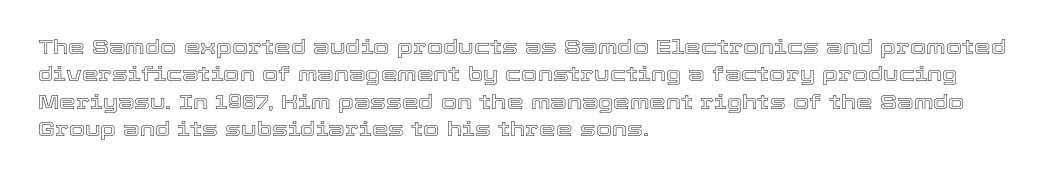
{"italic": "no", "underline": "no", "align": "left", "line_spacing": "normal", "line_spacing_ratio": 1.3, "letter_spacing": "normal", "letter_spacing_em": 0.0, "glyph_px": 21}
